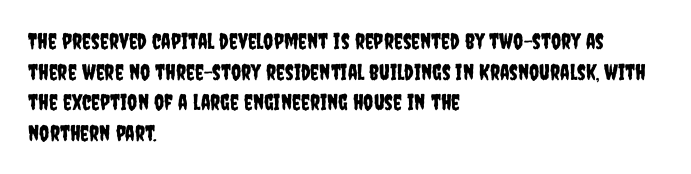
If you drew a line through each stem, it would be perfectly vertical. Honestly, the letter spacing is just normal — you wouldn't notice it. The words here are not underlined. Notice how the passage keeps a crisp vertical edge on the left only. Interline gaps are of average width in this sample.
